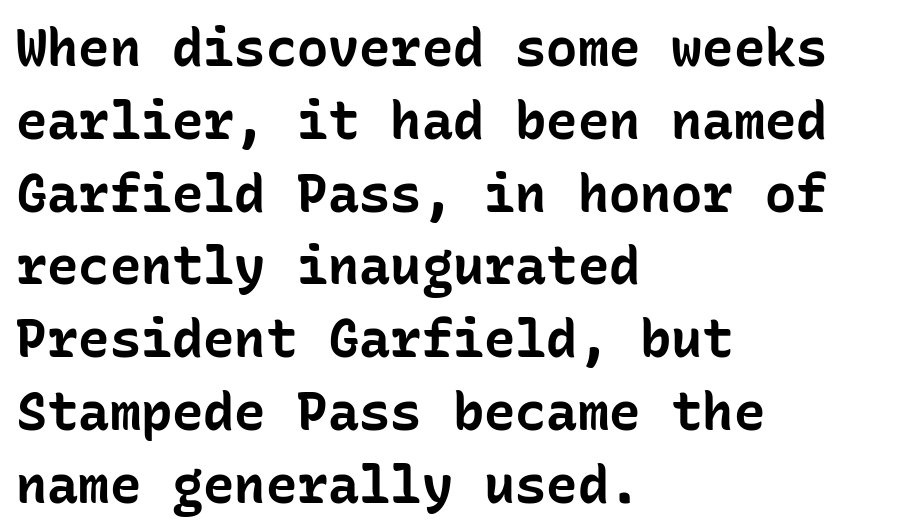
You can tell it's not italic because the verticals are truly vertical. Plain, unruled lines of type. Short and long lines alike share a common starting point at left. The line texture is even and compact thanks to regular tracking.
